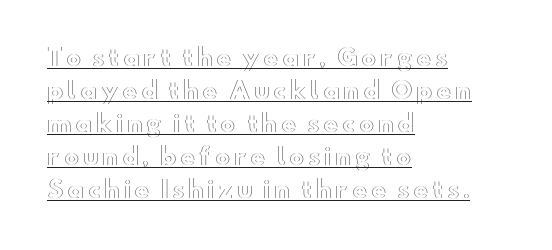
The image shows 23 px text type, upright; set left-aligned, normal line spacing (1.43x), underlined.
